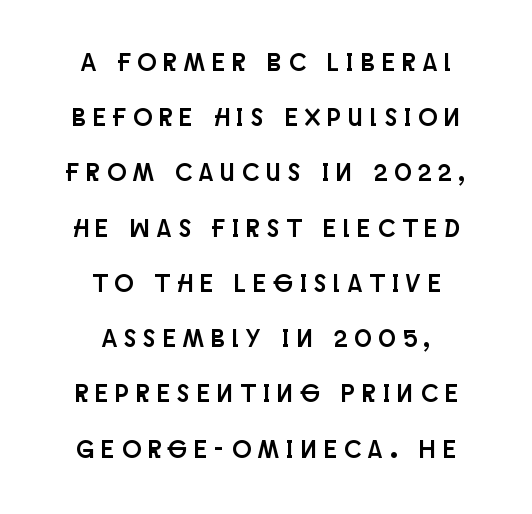
Q: Is the text italic (slanted)? A: No, it is upright.
Q: Is the text underlined? A: No.
Q: How is the paragraph aligned? A: Centered.
Q: Is the spacing between letters normal or unusually wide? A: Unusually wide.
Q: Is the spacing between lines tight, normal or loose? A: Loose.
